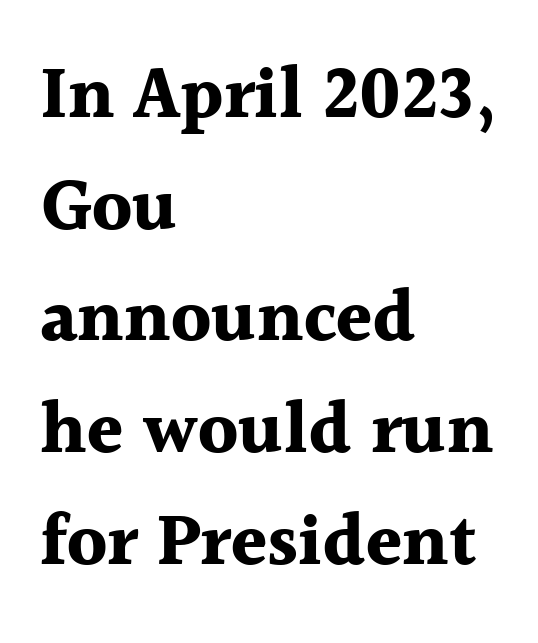
Any mark beneath the type? The region is blank. How would I describe the line gaps? Plain and ordinary. These lines keep a tight, regular rhythm from letter to letter. Every letter is thick-stroked: bold, no question.
